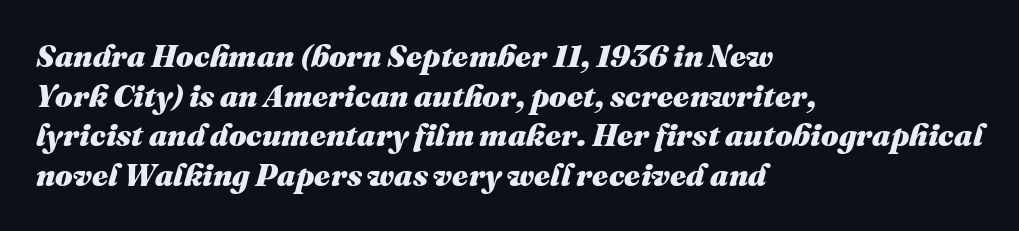
Typeset ragged right — the left edge is the straight one. Tracking value appears to be zero — textbook default spacing. A clean baseline with only descenders dipping below it. The sample has been set heavy, in full bold. Italic? Definitely — the glyphs are oblique.
